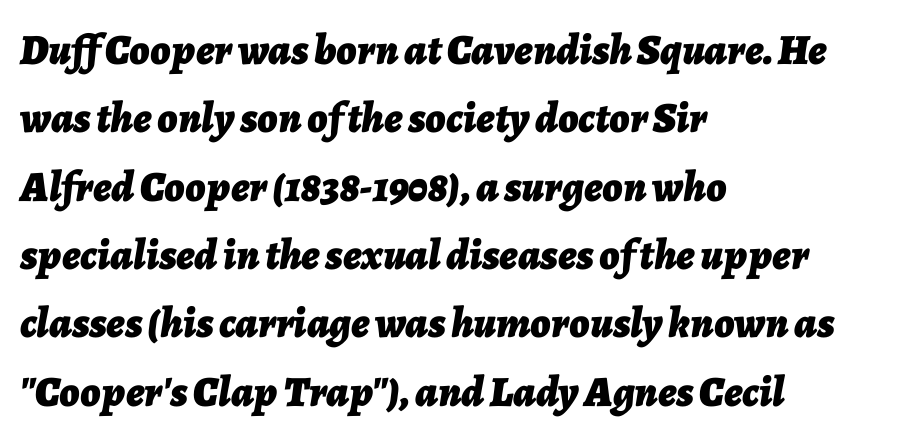
Its strokes are broad and dark, the hallmark of bold type. Underlining? Definitely not there. Designer's note — italics engaged. Varying glyph widths throughout — classic text-font behaviour.
